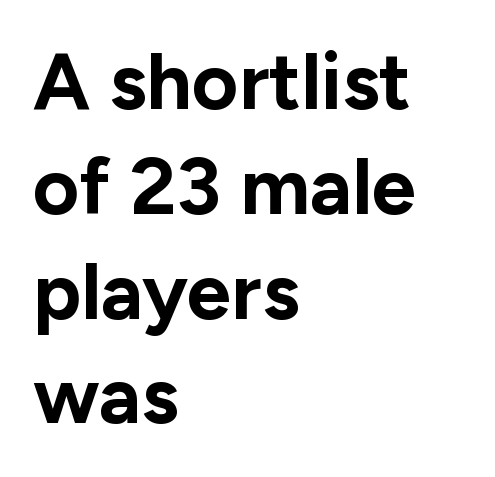
The face used here is proportionally spaced, like ordinary book or web type. Set as a true bold cut, around the 700 mark. Underlining? Definitely not there. Does extra space separate the letters? No, they use regular spacing. It's the straight-up-and-down kind of type. Whoever set this chose a conventional vertical rhythm.
